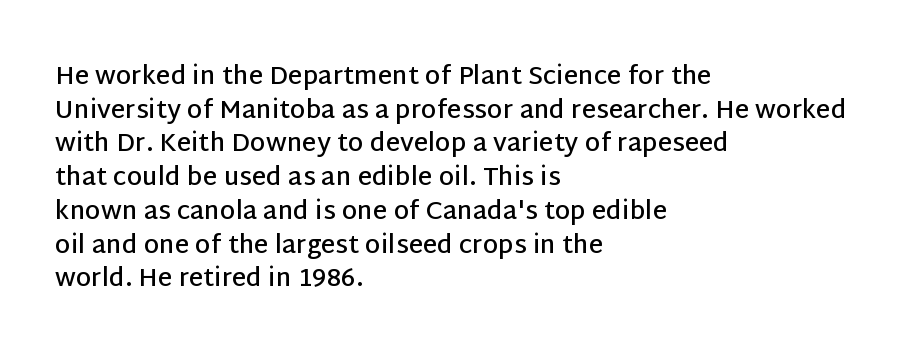
Q: Is the text bold? A: Semi-bold.
Q: Is the text italic (slanted)? A: No, it is upright.
Q: Is the text underlined? A: No.
Q: How is the paragraph aligned? A: Left-aligned.
Q: Is the spacing between letters normal or unusually wide? A: Normal.
Q: Is the spacing between lines tight, normal or loose? A: Normal.
